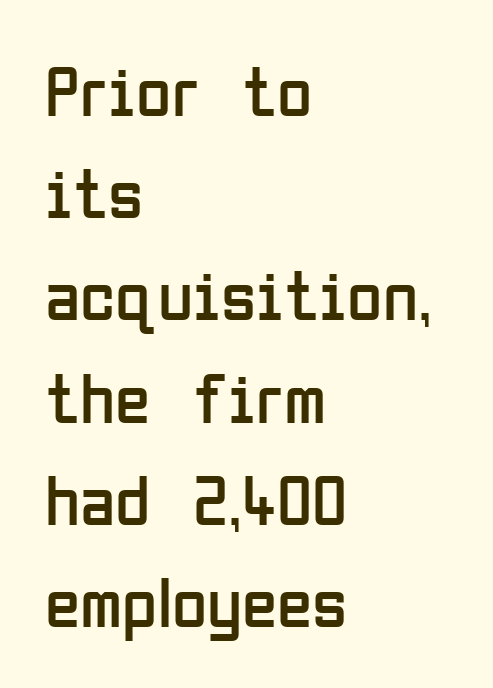
The image shows 72 px regular-weight, condensed sans-serif type, upright; set left-aligned, normal line spacing (1.42x), normal letter spacing, not underlined; low stroke contrast and a medium x-height.
